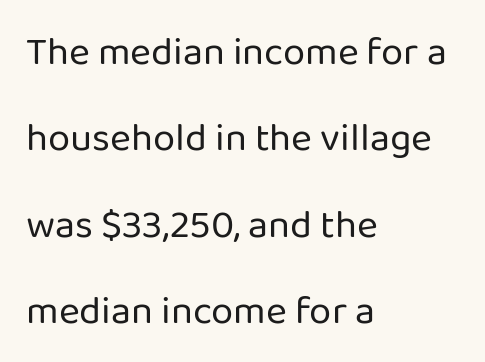
The image shows 40 px regular-weight sans-serif type, upright; set left-aligned, loose line spacing (2.16x), normal letter spacing, not underlined; low stroke contrast and a medium x-height.
